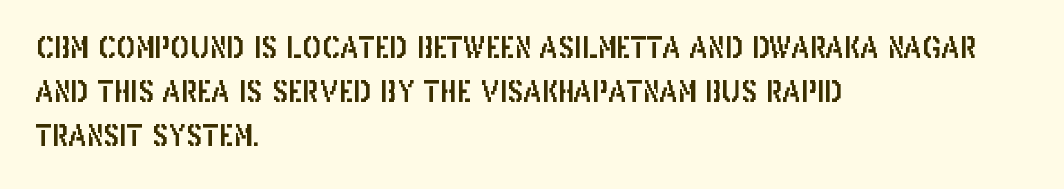
Each row of text sits above clean, open space. Here the glyphs are tracked normally, forming tight word shapes. Looks like regular typesetting: each glyph gets only the width it needs. These lines stack with their left ends in a neat column. This is sans-serif lettering, the kind often seen on screens and signage. This is roman type, the default non-slanted kind.
